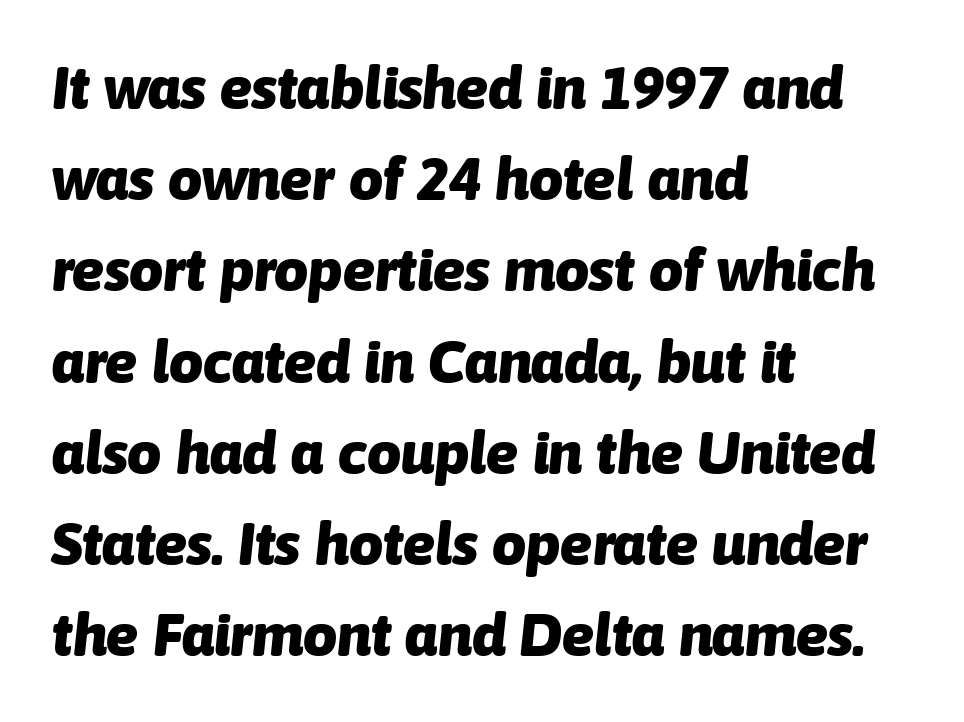
Q: Is the text bold? A: Yes.
Q: Is the text italic (slanted)? A: Yes, it leans right by about 6 degrees.
Q: Is the text underlined? A: No.
Q: How is the paragraph aligned? A: Left-aligned.
Q: Is the spacing between letters normal or unusually wide? A: Normal.
Q: Is the spacing between lines tight, normal or loose? A: Normal.
Q: Width (condensed, normal, or wide)? A: Normal.
Q: Stroke contrast? A: Low.
Q: x-height? A: Medium.
Q: Monospaced? A: No.
